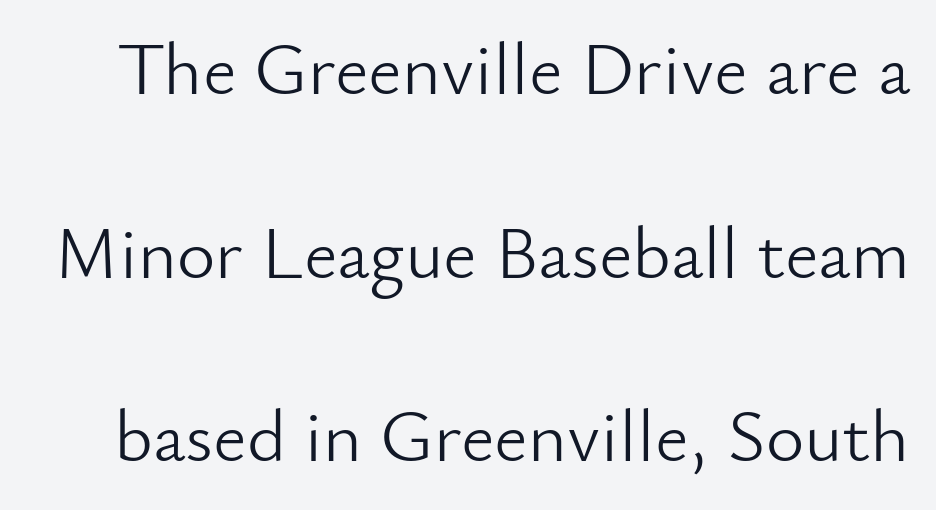
The image shows 74 px light sans-serif type, upright; set loose line spacing (2.48x), normal letter spacing, not underlined; low stroke contrast and a small x-height.
